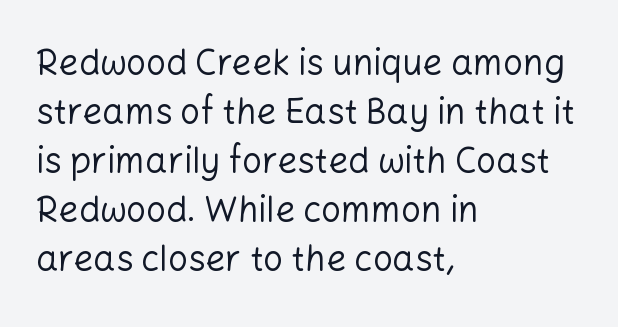
The image shows 35 px regular-weight sans-serif type, upright; set left-aligned, normal line spacing (1.4x), normal letter spacing, not underlined; low stroke contrast and a medium x-height.
